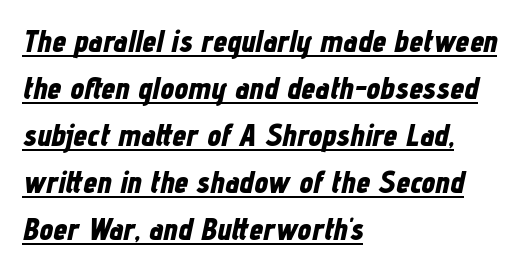
Character widths vary here, with narrow letters taking less room than wide ones. The leading is moderate, giving the passage an even texture. The words here are underlined. This rendering leaves character spacing at its baseline value.
